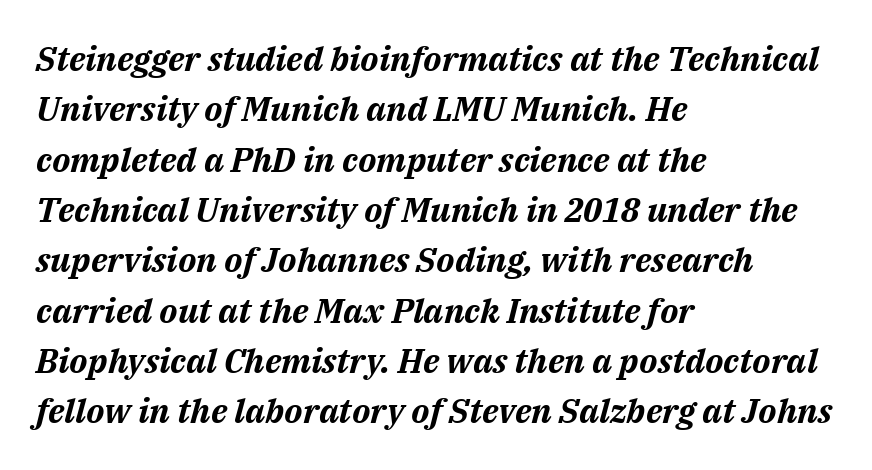
{"italic": "yes", "lean": "right", "slant_degrees": 14, "bold": "yes", "weight": "bold", "width": "normal", "stroke_contrast": "medium", "x_height": "medium", "monospaced": "no", "underline": "no", "align": "left", "line_spacing": "normal", "line_spacing_ratio": 1.48, "letter_spacing": "normal", "letter_spacing_em": 0.0, "glyph_px": 34}
